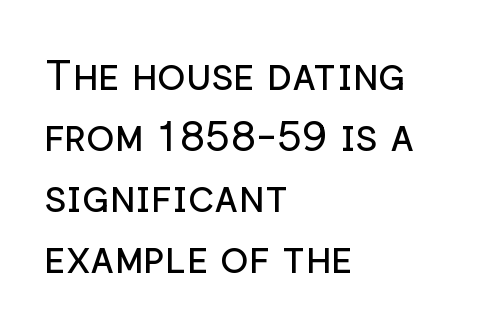
Q: Is the text bold? A: No.
Q: Is the text italic (slanted)? A: No, it is upright.
Q: Is the typeface a serif or a sans-serif typeface? A: Sans-serif.
Q: Is the text underlined? A: No.
Q: How is the paragraph aligned? A: Left-aligned.
Q: Is the spacing between letters normal or unusually wide? A: Normal.
Q: Is the spacing between lines tight, normal or loose? A: Normal.
Q: Width (condensed, normal, or wide)? A: Normal.
Q: Stroke contrast? A: Low.
Q: x-height? A: Medium.
Q: Monospaced? A: No.
